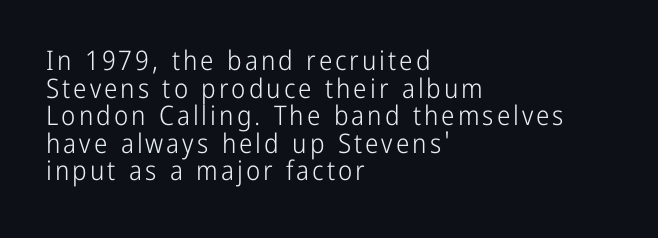
A clean baseline with only descenders dipping below it. The compositor pushed each line to the left boundary. You could barely slide anything between these rows. Posture: upright roman.
